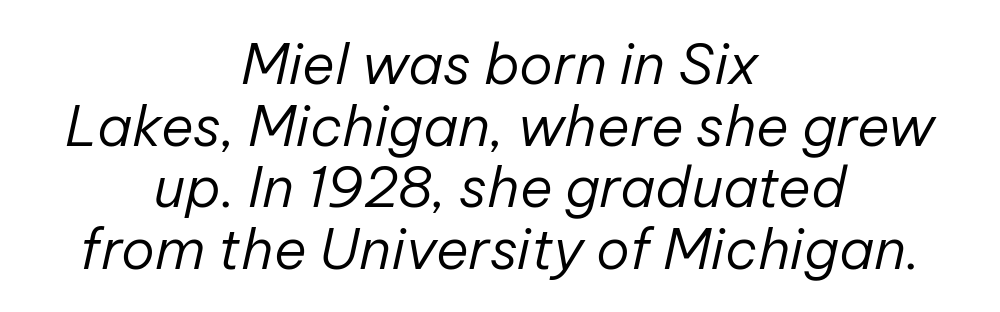
Q: Is the text bold? A: No.
Q: Is the text italic (slanted)? A: Yes, it leans right by about 12 degrees.
Q: Is the text underlined? A: No.
Q: How is the paragraph aligned? A: Centered.
Q: Is the spacing between letters normal or unusually wide? A: Normal.
Q: Is the spacing between lines tight, normal or loose? A: Tight.
Q: Width (condensed, normal, or wide)? A: Normal.
Q: Stroke contrast? A: Low.
Q: x-height? A: Medium.
Q: Monospaced? A: No.
